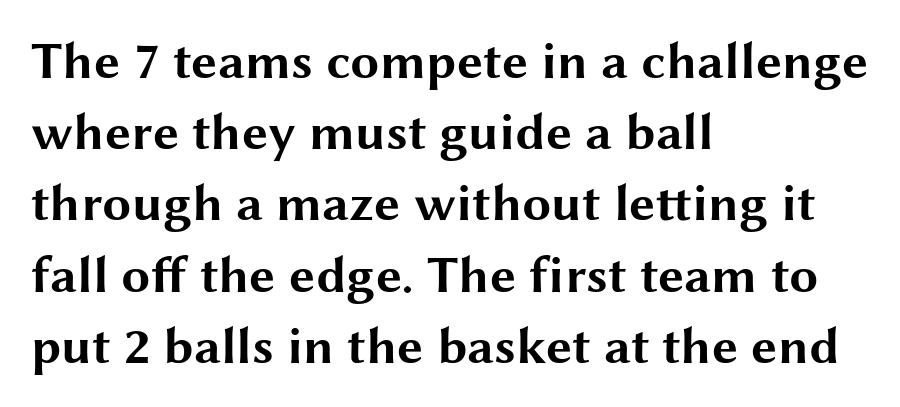
{"serif": "no", "italic": "no", "bold": "yes", "weight": "bold", "width": "wide", "stroke_contrast": "medium", "x_height": "medium", "monospaced": "no", "underline": "no", "align": "left", "line_spacing": "normal", "line_spacing_ratio": 1.37, "letter_spacing": "normal", "letter_spacing_em": 0.0, "glyph_px": 52}
